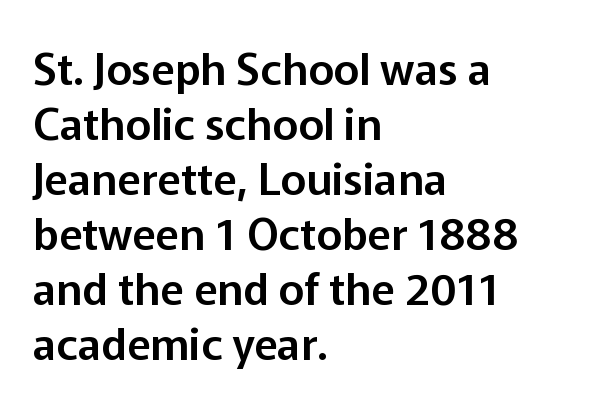
In terms of posture, this sample is upright. No feet cap the strokes, marking this as sans-serif type. The passage shown is not underscored anywhere. Characters follow at the spacing the type designer built in.
